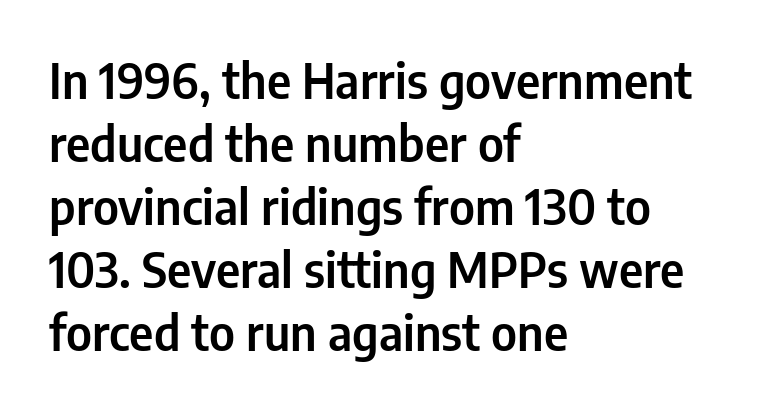
{"serif": "no", "italic": "no", "width": "condensed", "stroke_contrast": "low", "x_height": "medium", "monospaced": "no", "underline": "no", "align": "left", "line_spacing": "normal", "line_spacing_ratio": 1.31, "letter_spacing": "normal", "letter_spacing_em": 0.0, "glyph_px": 48}
